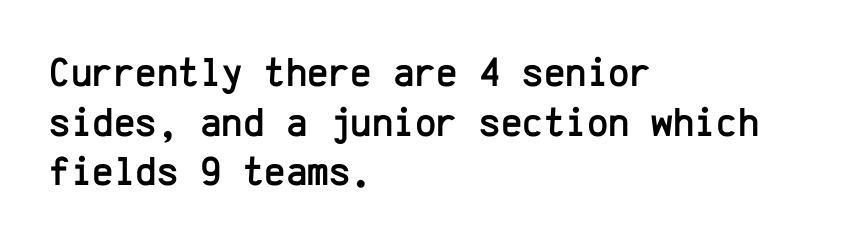
The setting favours the left margin, as ordinary paragraphs usually do. A bare baseline throughout the passage. Nope, no serifs anywhere on these letters. The letters march in equal steps, a hallmark of fixed-pitch type. In terms of letterspacing, this is plain default setting. You can tell it's not italic because the verticals are truly vertical.
